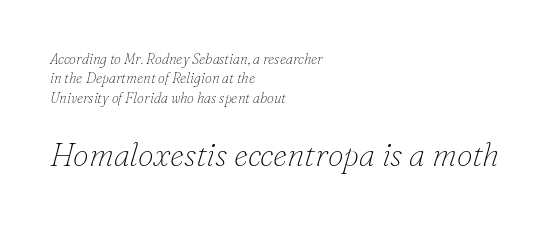
Q: Is the text bold? A: No.
Q: Is the text italic (slanted)? A: Yes, it leans right by about 16 degrees.
Q: Is the typeface a serif or a sans-serif typeface? A: Serif.
Q: Is the text underlined? A: No.
Q: How is the paragraph aligned? A: Left-aligned.
Q: Is the spacing between letters normal or unusually wide? A: Normal.
Q: Is the spacing between lines tight, normal or loose? A: Normal.
Q: Which block of text is set in a larger size, the first (top) or the second (bottom)? A: The second (bottom) one.
Q: Width (condensed, normal, or wide)? A: Normal.
Q: Stroke contrast? A: Low.
Q: x-height? A: Small.
Q: Monospaced? A: No.
